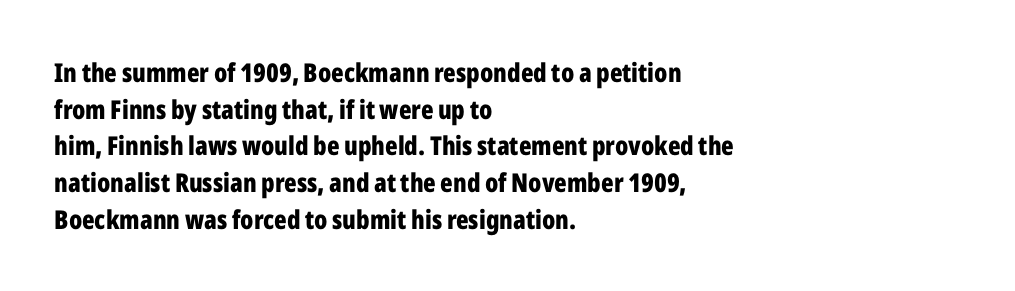
Caption: multi-line text, flush left, ragged right. Look at the tracking — it's just the regular setting, nothing added. Upright lettering throughout. The passage shown is emphatically bold. The passage shown is not underscored anywhere.
